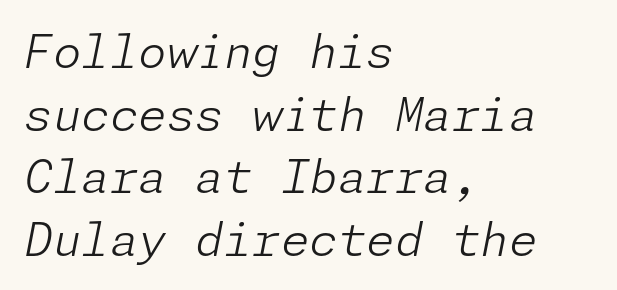
{"italic": "yes", "lean": "right", "slant_degrees": 11, "bold": "no", "weight": "light", "width": "normal", "stroke_contrast": "low", "x_height": "medium", "underline": "no", "align": "left", "line_spacing": "normal", "line_spacing_ratio": 1.36, "letter_spacing": "normal", "letter_spacing_em": 0.0, "glyph_px": 46}
